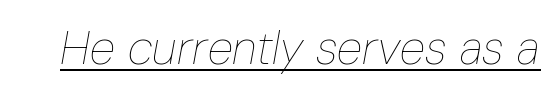
Q: Is the text bold? A: No.
Q: Is the text italic (slanted)? A: Yes, it leans right by about 10 degrees.
Q: Is the text underlined? A: Yes.
Q: Is the spacing between letters normal or unusually wide? A: Normal.
Q: Width (condensed, normal, or wide)? A: Condensed.
Q: Stroke contrast? A: Low.
Q: x-height? A: Medium.
Q: Monospaced? A: No.
